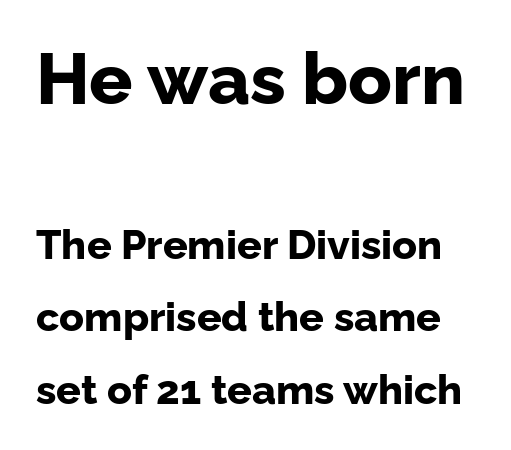
{"serif": "no", "italic": "no", "bold": "yes", "weight": "bold", "width": "normal", "stroke_contrast": "low", "x_height": "medium", "monospaced": "no", "underline": "no", "line_spacing_ratio": 1.76, "letter_spacing": "normal", "letter_spacing_em": 0.0, "larger_block": "first", "size_ratio": 1.76, "glyph_px": 72}
